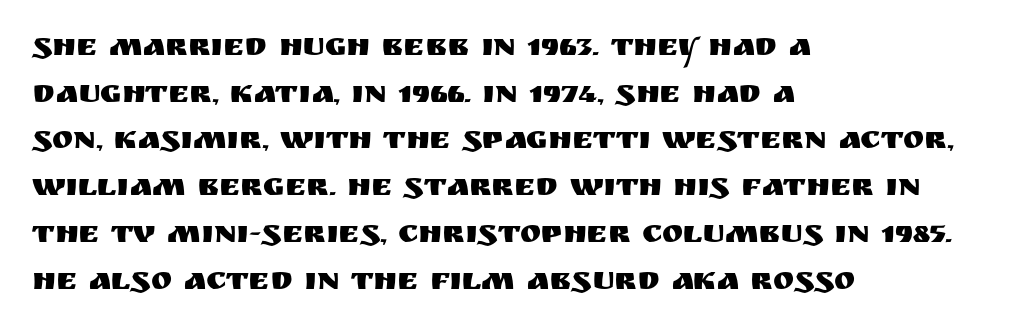
{"serif": "no", "italic": "no", "width": "normal", "stroke_contrast": "medium", "x_height": "large", "monospaced": "no", "underline": "no", "align": "left", "line_spacing": "normal", "line_spacing_ratio": 1.46, "letter_spacing": "normal", "letter_spacing_em": 0.0, "glyph_px": 32}
